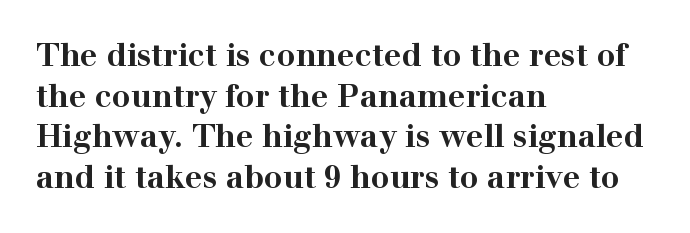
The image shows 31 px bold, wide serif type, upright; set left-aligned, normal line spacing (1.31x), normal letter spacing, not underlined; high stroke contrast and a medium x-height.
